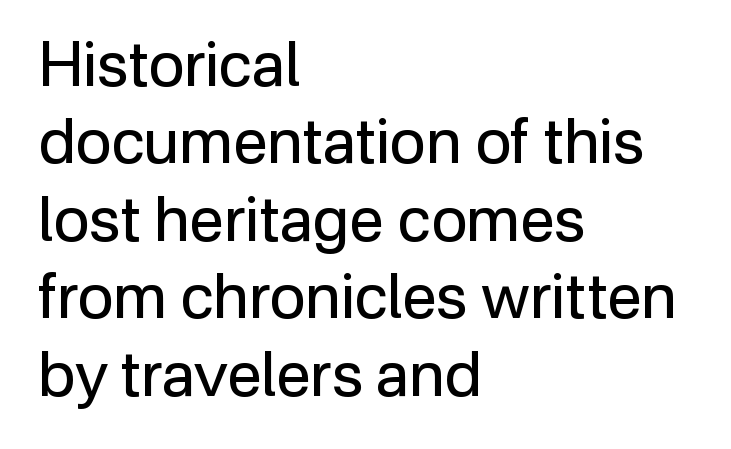
Characters remain perfectly vertical along every line. No word sits above an underline. You could not count columns in this text — the font is proportionally spaced. Unlike a traditional serif, this face leaves its strokes unadorned. Tracking here is standard; glyphs follow each other at the usual distance. These lines sit exactly where default settings would place them.
